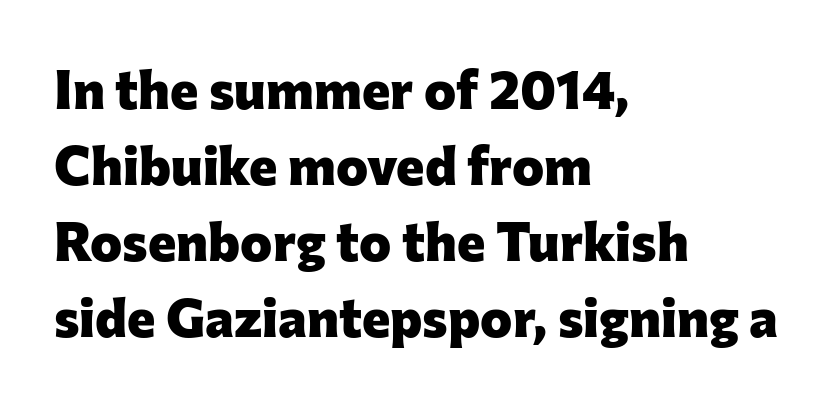
The image shows 54 px heavy sans-serif type, upright; set left-aligned, normal line spacing (1.41x), normal letter spacing, not underlined; low stroke contrast and a medium x-height.
